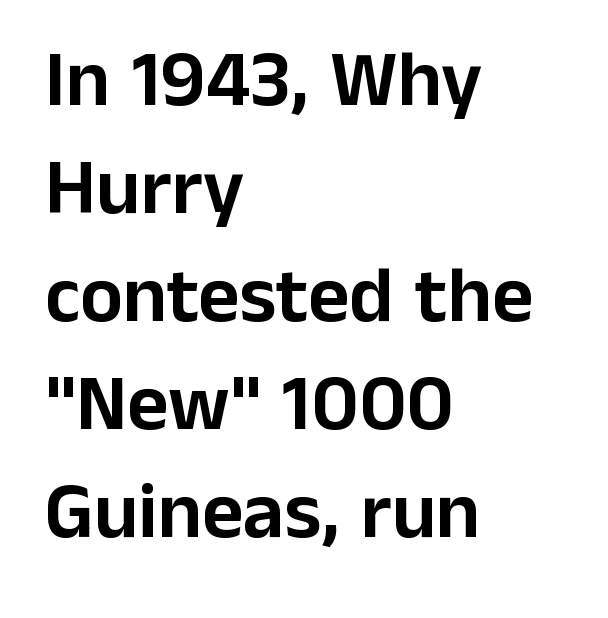
{"serif": "no", "italic": "no", "width": "normal", "stroke_contrast": "low", "x_height": "medium", "monospaced": "no", "underline": "no", "align": "left", "line_spacing": "normal", "line_spacing_ratio": 1.35, "letter_spacing": "normal", "letter_spacing_em": 0.0, "glyph_px": 80}
